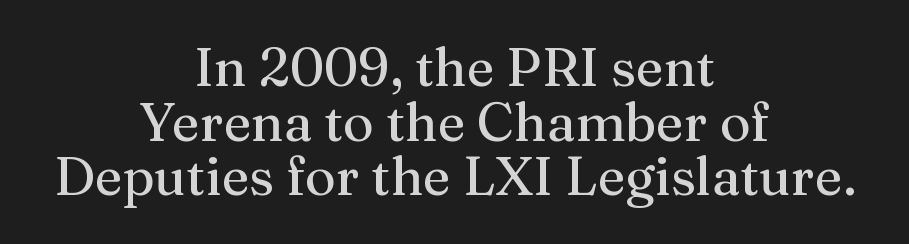
{"serif": "yes", "italic": "no", "width": "normal", "stroke_contrast": "medium", "x_height": "medium", "monospaced": "no", "underline": "no", "align": "center", "line_spacing": "tight", "line_spacing_ratio": 1.03, "letter_spacing": "normal", "letter_spacing_em": 0.0, "glyph_px": 53}
